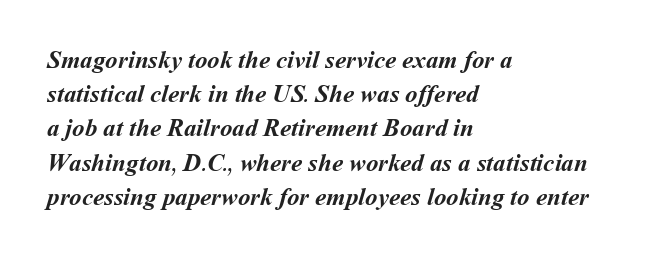
{"bold": "yes", "underline": "no", "align": "left", "line_spacing": "normal", "line_spacing_ratio": 1.37, "letter_spacing": "normal", "letter_spacing_em": 0.0, "glyph_px": 25}
